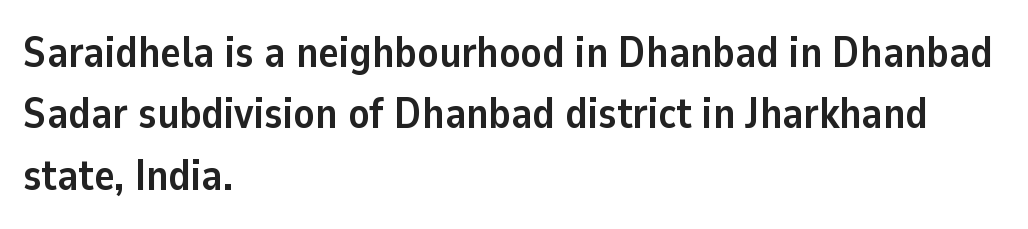
{"serif": "no", "italic": "no", "bold": "yes", "weight": "semibold", "width": "normal", "stroke_contrast": "low", "x_height": "medium", "monospaced": "no", "underline": "no", "align": "left", "line_spacing": "normal", "line_spacing_ratio": 1.43, "letter_spacing": "normal", "letter_spacing_em": 0.0, "glyph_px": 43}
